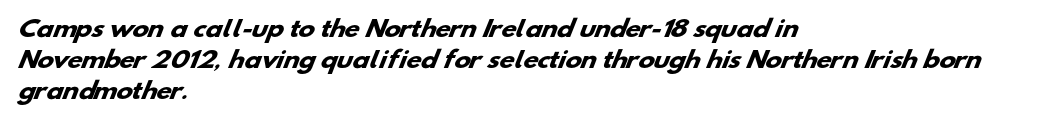
Q: Is the text bold? A: Yes.
Q: Is the text underlined? A: No.
Q: How is the paragraph aligned? A: Left-aligned.
Q: Is the spacing between letters normal or unusually wide? A: Normal.
Q: Is the spacing between lines tight, normal or loose? A: Normal.
